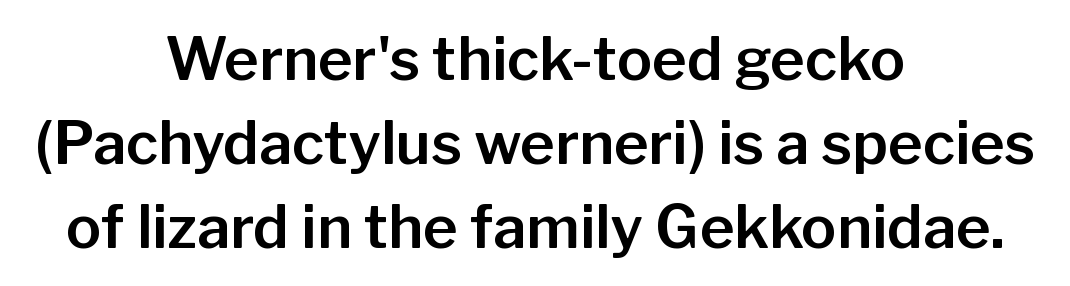
{"serif": "no", "italic": "no", "width": "normal", "stroke_contrast": "low", "x_height": "medium", "monospaced": "no", "underline": "no", "align": "center", "line_spacing": "normal", "line_spacing_ratio": 1.42, "letter_spacing": "normal", "letter_spacing_em": 0.0, "glyph_px": 59}
